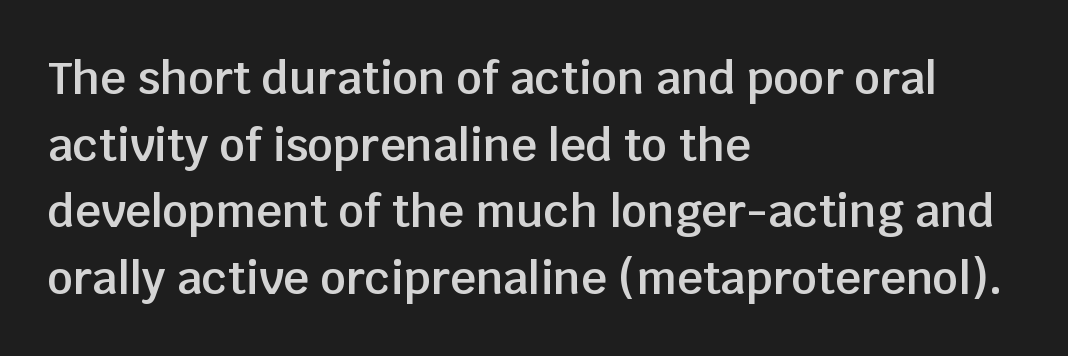
The image shows 45 px semibold sans-serif type, upright; set left-aligned, normal line spacing (1.48x), normal letter spacing, not underlined; low stroke contrast and a large x-height.
